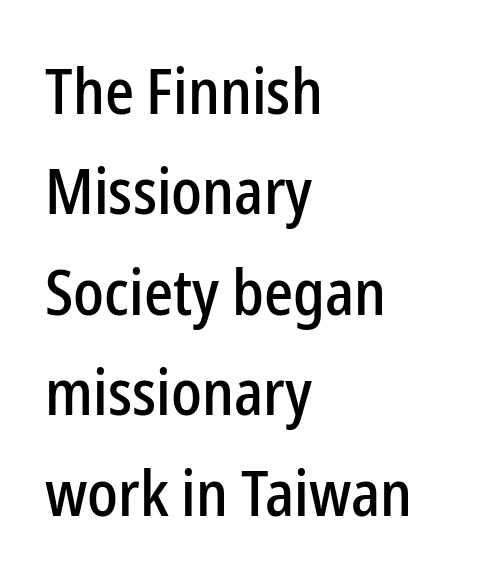
Evenly set lines give the paragraph a standard silhouette. The typography opts for an upright posture over an oblique one. This sample has the flowing, uneven cadence of proportional lettering. Quick note: underline off. This rendering uses left alignment, leaving the right contour irregular. To sum up the face: it is a sans, with no serifs.
